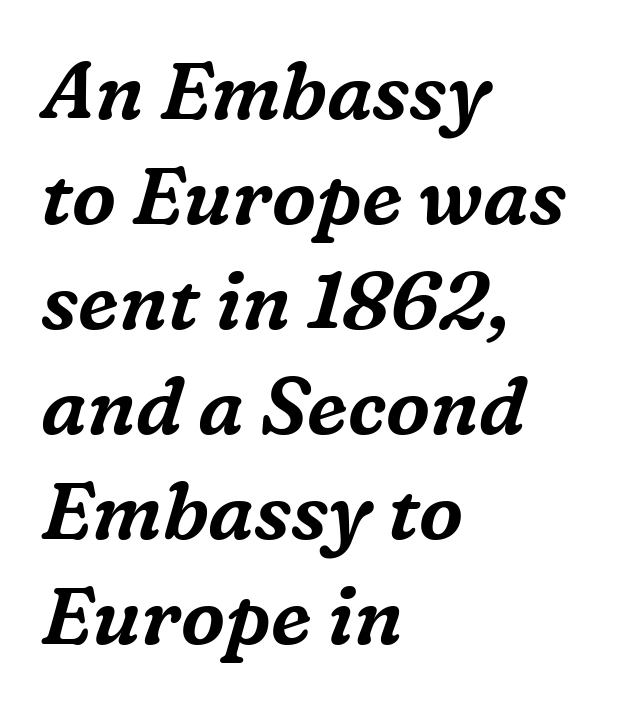
The image shows 79 px serif type, italic (leaning right); set left-aligned, normal line spacing (1.33x), normal letter spacing, not underlined; medium stroke contrast and a medium x-height.
